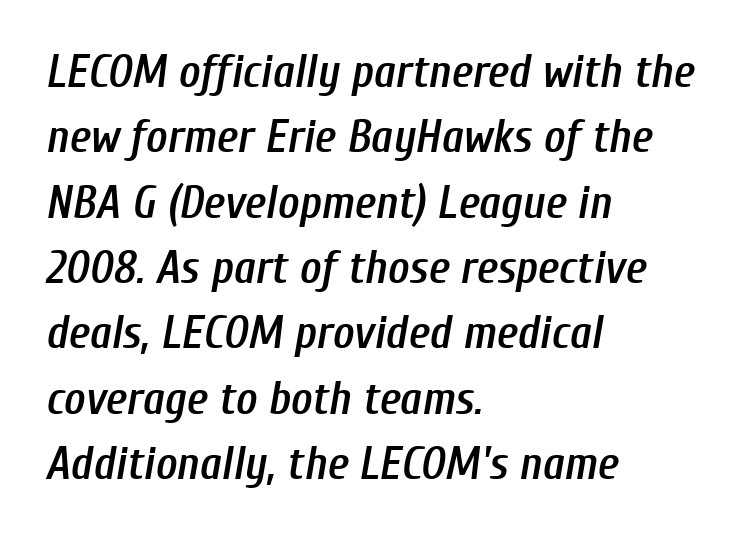
Spacing verdict: proportional, widths tailored to each character. Each line starts at the same left margin while the right side varies. Regular leading. The passage shown has conventional tracking throughout. Unmarked baselines from the first word to the last.
